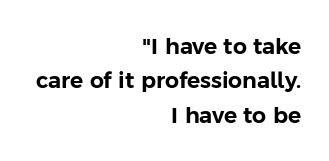
This sample keeps an unexceptional amount of space between lines. Teacher's note: observe the even right margin — that is flush-right alignment. Characters follow at the spacing the type designer built in. Quick note: not italic, upright. A bare baseline throughout the passage.
